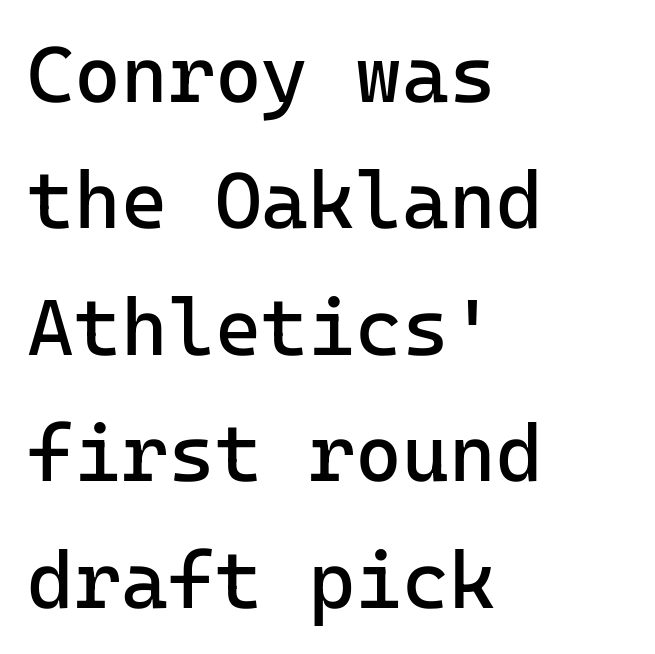
Default kerning and tracking; the words read as compact shapes. Casual observation: everything's shoved over to the left. Nothing sits at the stroke ends, so this counts as sans-serif. The leading is moderate, giving the passage an even texture. Clear beneath every line of the passage.
